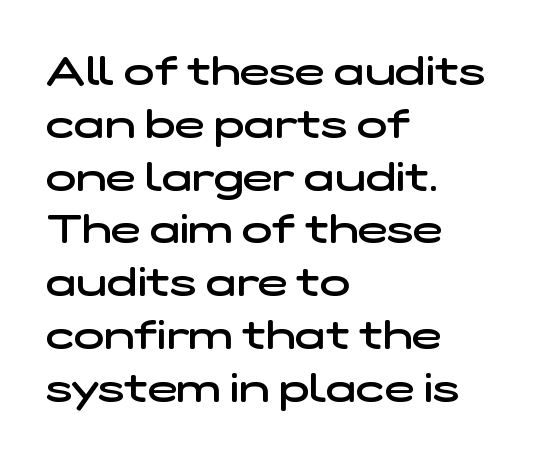
The image shows 40 px semibold, wide sans-serif type; set left-aligned, normal line spacing (1.32x), normal letter spacing, not underlined; low stroke contrast and a medium x-height.
